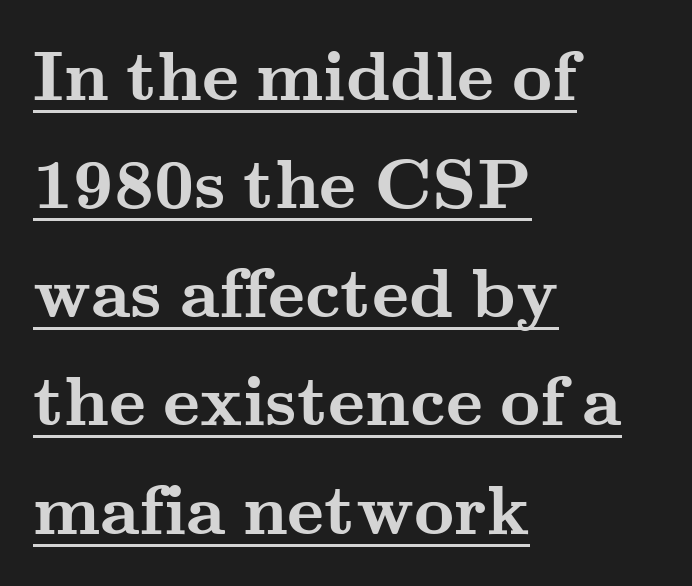
{"serif": "yes", "italic": "no", "bold": "yes", "weight": "semibold", "width": "wide", "stroke_contrast": "medium", "x_height": "small", "monospaced": "no", "underline": "yes", "align": "left", "line_spacing": "normal", "line_spacing_ratio": 1.55, "letter_spacing": "normal", "letter_spacing_em": 0.0, "glyph_px": 70}
